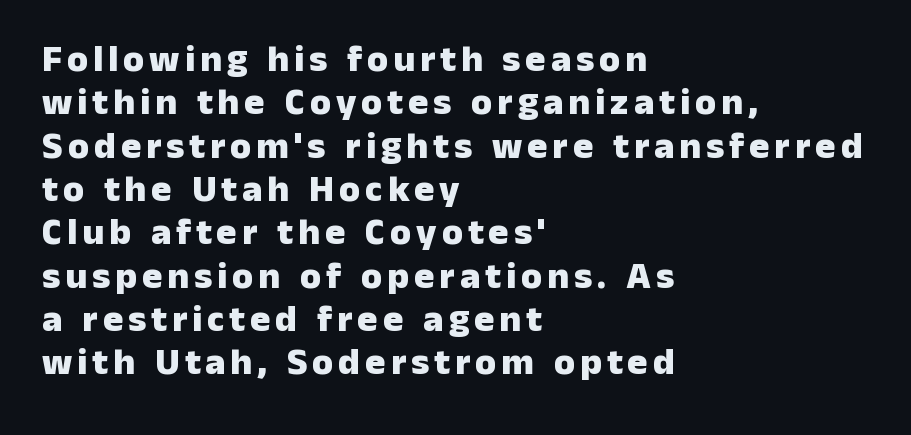
Q: Is the text bold? A: Yes.
Q: Is the text italic (slanted)? A: No, it is upright.
Q: Is the typeface a serif or a sans-serif typeface? A: Sans-serif.
Q: Is the text underlined? A: No.
Q: How is the paragraph aligned? A: Left-aligned.
Q: Is the spacing between lines tight, normal or loose? A: Tight.
Q: Width (condensed, normal, or wide)? A: Normal.
Q: Stroke contrast? A: Low.
Q: x-height? A: Medium.
Q: Monospaced? A: No.
